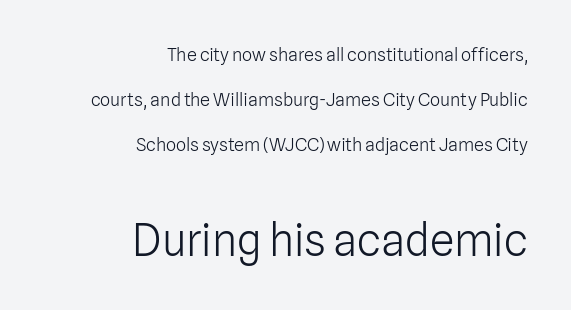
Q: Is the text bold? A: No.
Q: Is the text italic (slanted)? A: No, it is upright.
Q: Is the typeface a serif or a sans-serif typeface? A: Sans-serif.
Q: Is the text underlined? A: No.
Q: How is the paragraph aligned? A: Right-aligned.
Q: Is the spacing between letters normal or unusually wide? A: Normal.
Q: Is the spacing between lines tight, normal or loose? A: Loose.
Q: Which block of text is set in a larger size, the first (top) or the second (bottom)? A: The second (bottom) one.
Q: Width (condensed, normal, or wide)? A: Normal.
Q: Stroke contrast? A: Low.
Q: x-height? A: Medium.
Q: Monospaced? A: No.
